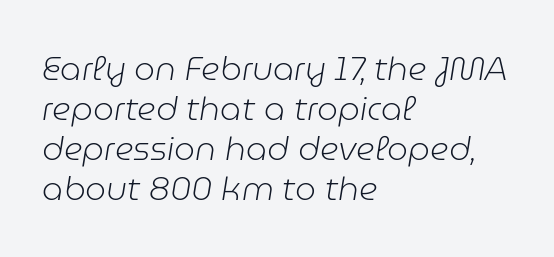
Rule under the text: the space is simply empty. Weight: not bold — regular or lighter. Honestly, the letter spacing is just normal — you wouldn't notice it. Caption: multi-line text, flush left, ragged right. This sample has the flowing, uneven cadence of proportional lettering.
